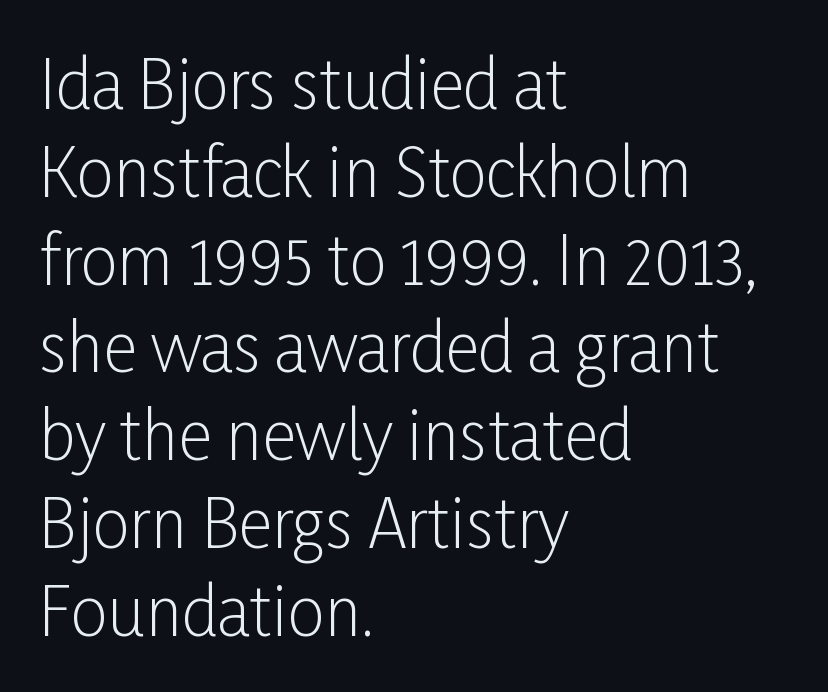
The image shows 66 px light, condensed sans-serif type, upright; set left-aligned, normal line spacing (1.33x), normal letter spacing, not underlined; low stroke contrast and a medium x-height.
